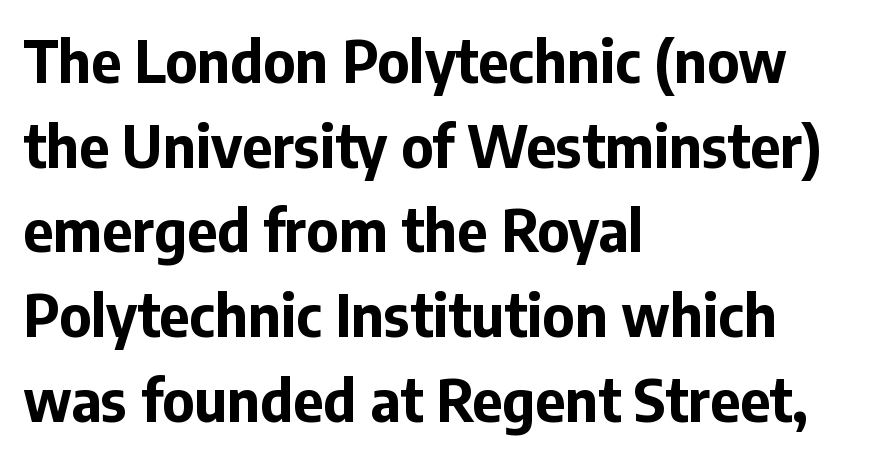
The image shows 58 px bold sans-serif type, upright; set left-aligned, normal line spacing (1.46x), normal letter spacing, not underlined; low stroke contrast and a medium x-height.
